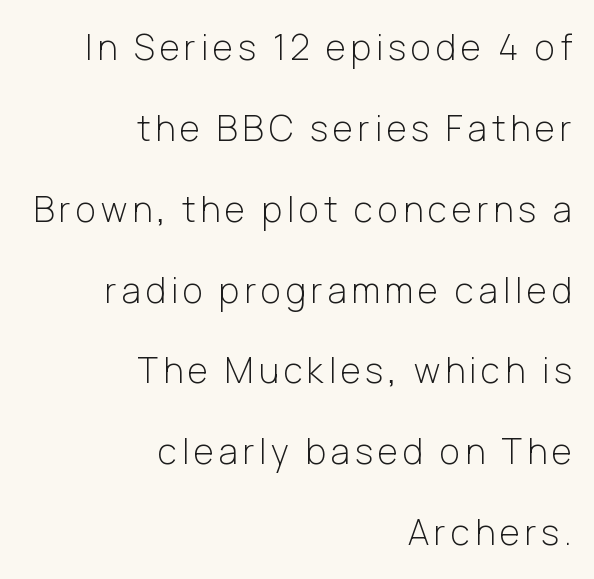
Q: Is the text bold? A: No.
Q: Is the text italic (slanted)? A: No, it is upright.
Q: Is the typeface a serif or a sans-serif typeface? A: Sans-serif.
Q: Is the text underlined? A: No.
Q: How is the paragraph aligned? A: Right-aligned.
Q: Is the spacing between lines tight, normal or loose? A: Loose.
Q: Width (condensed, normal, or wide)? A: Normal.
Q: Stroke contrast? A: Low.
Q: x-height? A: Medium.
Q: Monospaced? A: No.
